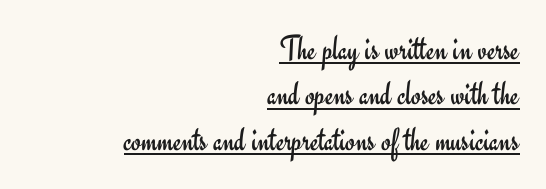
{"serif": "no", "bold": "no", "weight": "regular", "width": "normal", "stroke_contrast": "low", "x_height": "small", "monospaced": "no", "underline": "yes", "align": "right", "line_spacing": "normal", "line_spacing_ratio": 1.3, "letter_spacing": "normal", "letter_spacing_em": 0.0, "glyph_px": 35}
